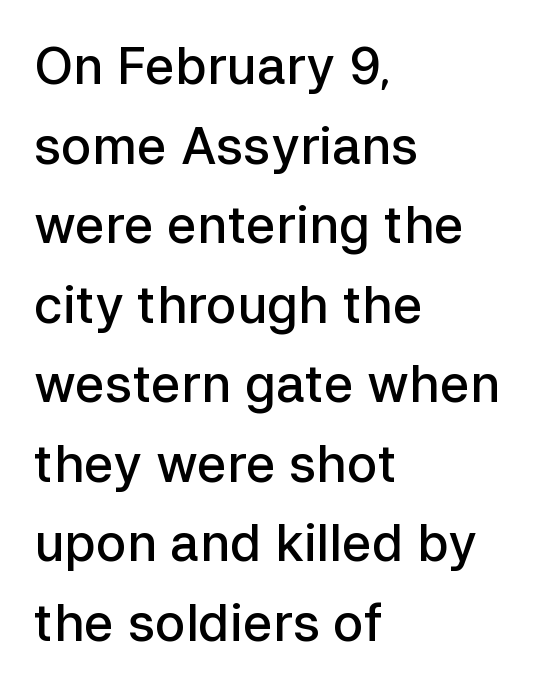
The image shows 51 px semibold sans-serif type, upright; set left-aligned, normal line spacing (1.56x), normal letter spacing, not underlined; low stroke contrast and a medium x-height.
